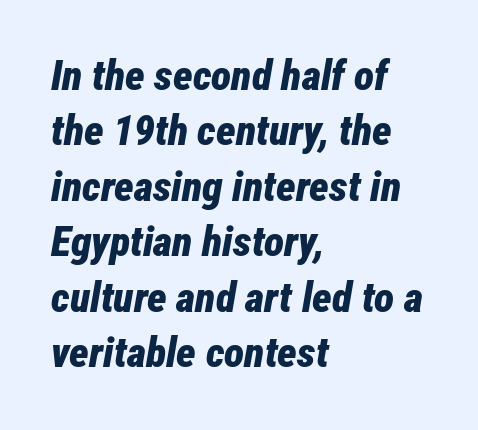
The image shows 42 px bold, condensed type, italic (leaning right); set left-aligned, normal line spacing (1.32x), normal letter spacing, not underlined; low stroke contrast and a medium x-height.
